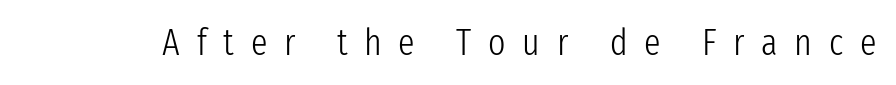
Q: Is the text bold? A: No.
Q: Is the text italic (slanted)? A: No, it is upright.
Q: Is the typeface a serif or a sans-serif typeface? A: Sans-serif.
Q: Is the text underlined? A: No.
Q: Is the spacing between letters normal or unusually wide? A: Unusually wide.
Q: Width (condensed, normal, or wide)? A: Condensed.
Q: Stroke contrast? A: Low.
Q: x-height? A: Medium.
Q: Monospaced? A: No.
